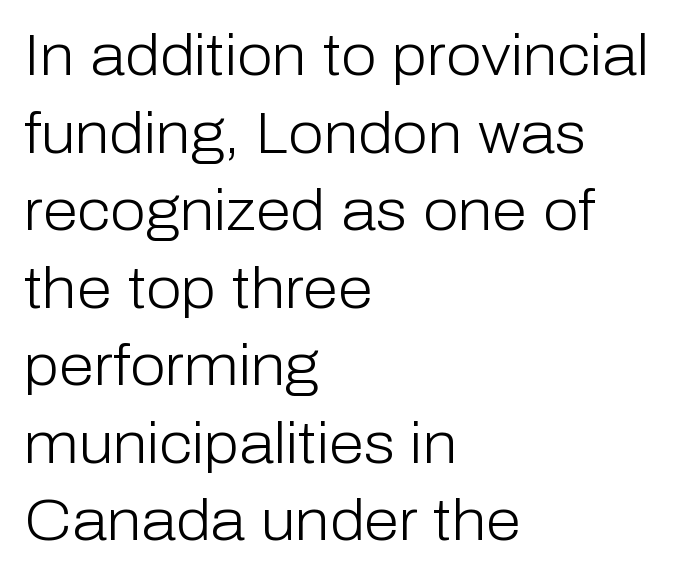
Q: Is the text bold? A: No.
Q: Is the text italic (slanted)? A: No, it is upright.
Q: Is the typeface a serif or a sans-serif typeface? A: Sans-serif.
Q: Is the text underlined? A: No.
Q: How is the paragraph aligned? A: Left-aligned.
Q: Is the spacing between letters normal or unusually wide? A: Normal.
Q: Is the spacing between lines tight, normal or loose? A: Normal.
Q: Width (condensed, normal, or wide)? A: Normal.
Q: Stroke contrast? A: Low.
Q: x-height? A: Medium.
Q: Monospaced? A: No.
